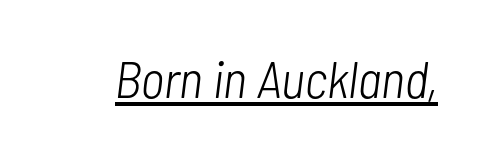
{"italic": "yes", "lean": "right", "slant_degrees": 7, "bold": "no", "weight": "light", "width": "condensed", "stroke_contrast": "low", "x_height": "medium", "monospaced": "no", "underline": "yes", "letter_spacing": "normal", "letter_spacing_em": 0.0, "glyph_px": 52}
